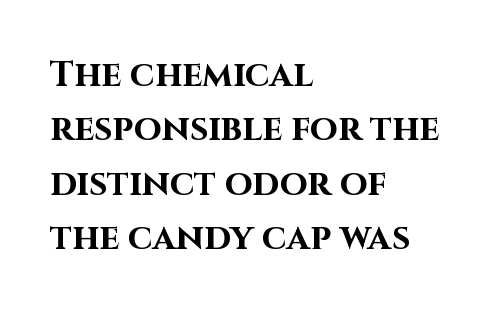
{"serif": "no", "italic": "no", "bold": "yes", "weight": "bold", "width": "normal", "stroke_contrast": "high", "x_height": "large", "monospaced": "no", "underline": "no", "align": "left", "line_spacing": "normal", "line_spacing_ratio": 1.51, "letter_spacing": "normal", "letter_spacing_em": 0.0, "glyph_px": 36}
